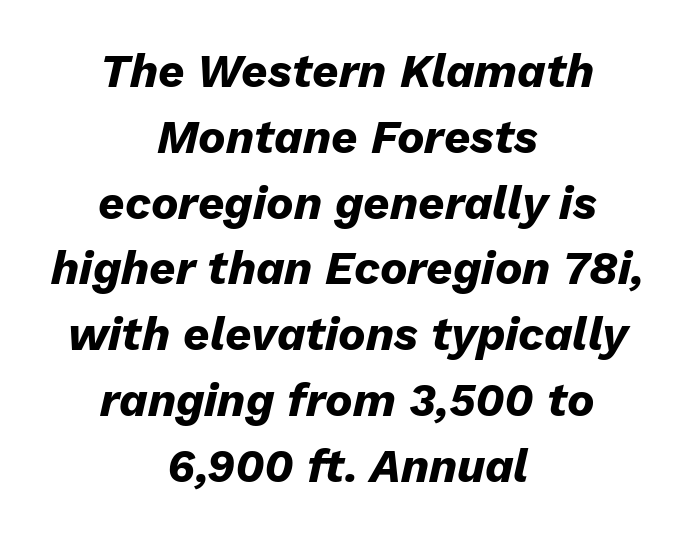
Q: Is the text bold? A: Yes.
Q: Is the text italic (slanted)? A: Yes, it leans right by about 13 degrees.
Q: Is the text underlined? A: No.
Q: How is the paragraph aligned? A: Centered.
Q: Is the spacing between letters normal or unusually wide? A: Normal.
Q: Is the spacing between lines tight, normal or loose? A: Normal.
Q: Width (condensed, normal, or wide)? A: Normal.
Q: Stroke contrast? A: Low.
Q: x-height? A: Medium.
Q: Monospaced? A: No.
